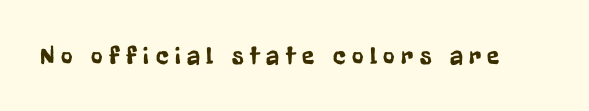
Check the space under the baseline: it is left empty. Italic: no, the glyphs are upright roman. The letterforms stand isolated, each surrounded by extra space.
